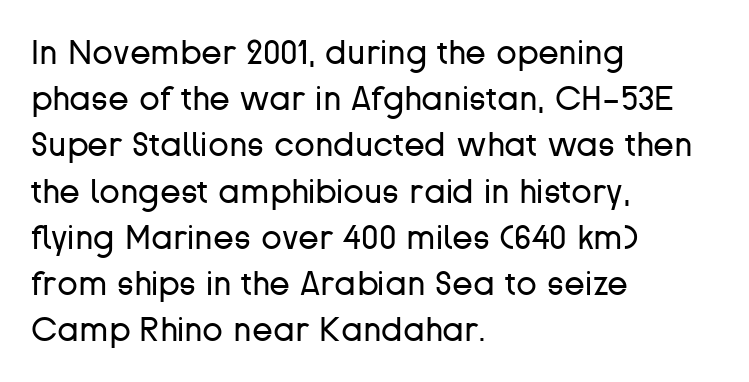
The image shows 34 px regular-weight sans-serif type, upright; set left-aligned, normal line spacing (1.36x), normal letter spacing, not underlined; low stroke contrast and a medium x-height.
